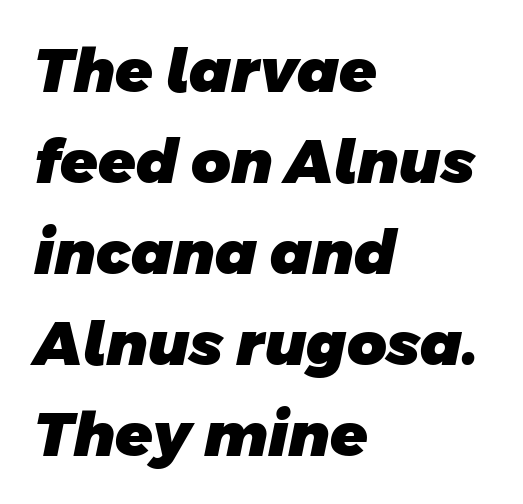
The image shows 61 px heavy sans-serif type; set left-aligned, normal line spacing (1.49x), normal letter spacing, not underlined; low stroke contrast and a large x-height.
